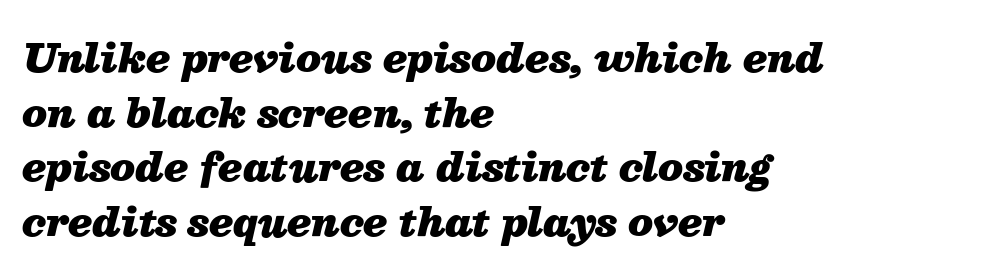
Q: Is the text bold? A: Yes.
Q: Is the text italic (slanted)? A: Yes, it leans right by about 13 degrees.
Q: Is the text underlined? A: No.
Q: How is the paragraph aligned? A: Left-aligned.
Q: Is the spacing between letters normal or unusually wide? A: Normal.
Q: Is the spacing between lines tight, normal or loose? A: Normal.
Q: Width (condensed, normal, or wide)? A: Normal.
Q: Stroke contrast? A: Medium.
Q: x-height? A: Medium.
Q: Monospaced? A: No.
